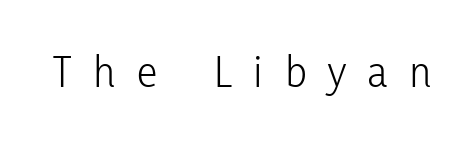
You can tell from the bare stems that sans-serif type was used. Do the characters align in a grid? No, the font is proportional. Posture: upright roman. Think standard paragraph weight, or any step lighter than that.
